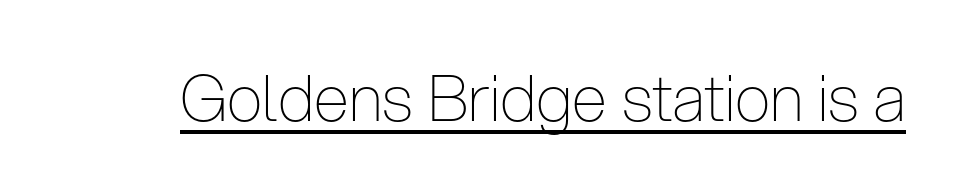
The image shows 64 px thin, condensed sans-serif type, upright; set normal letter spacing, underlined; low stroke contrast and a medium x-height.
